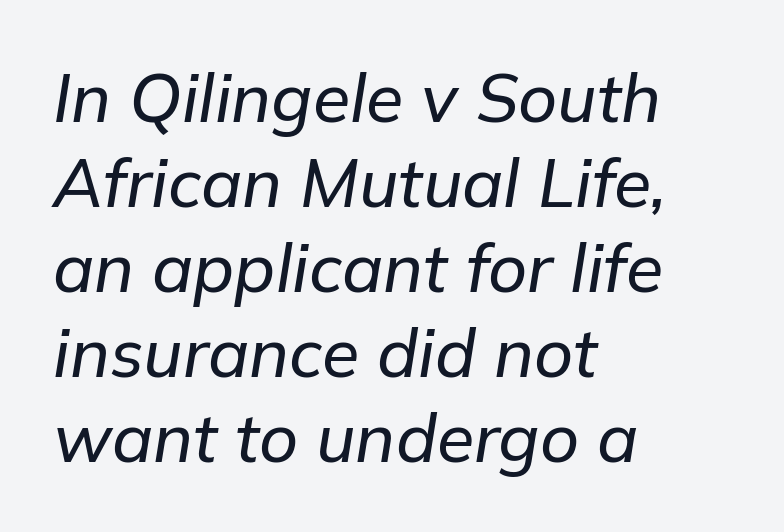
Q: Is the text italic (slanted)? A: Yes, it leans right by about 9 degrees.
Q: Is the text underlined? A: No.
Q: How is the paragraph aligned? A: Left-aligned.
Q: Is the spacing between letters normal or unusually wide? A: Normal.
Q: Is the spacing between lines tight, normal or loose? A: Normal.
Q: Width (condensed, normal, or wide)? A: Normal.
Q: Stroke contrast? A: Low.
Q: x-height? A: Medium.
Q: Monospaced? A: No.
